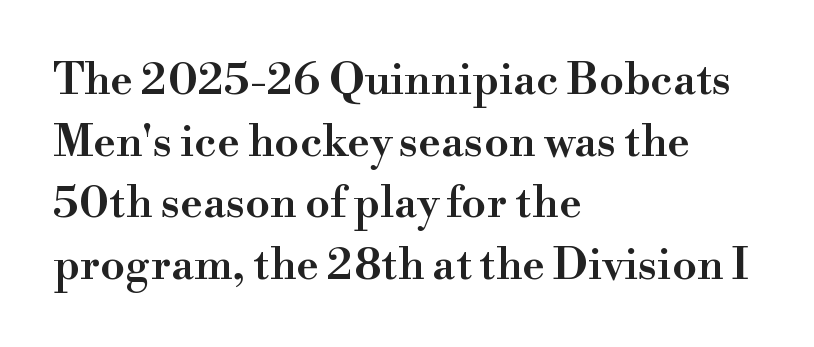
A student would call this left alignment; a typographer would say flush left, rag right. Quick note: underline off. Weight: semibold (demi). Style check: upright. These lines keep a tight, regular rhythm from letter to letter. The space between consecutive lines is moderate.
